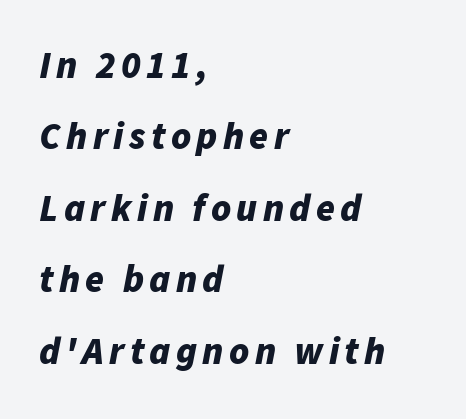
{"italic": "yes", "lean": "right", "slant_degrees": 11, "bold": "yes", "weight": "bold", "width": "normal", "stroke_contrast": "low", "x_height": "medium", "monospaced": "no", "underline": "no", "align": "left", "line_spacing_ratio": 1.88, "glyph_px": 38}
